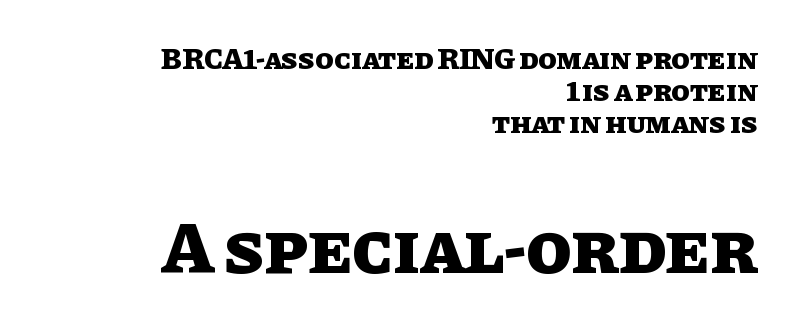
Q: Is the text bold? A: Yes.
Q: Is the text italic (slanted)? A: No, it is upright.
Q: Is the text underlined? A: No.
Q: How is the paragraph aligned? A: Right-aligned.
Q: Is the spacing between letters normal or unusually wide? A: Normal.
Q: Is the spacing between lines tight, normal or loose? A: Tight.
Q: Which block of text is set in a larger size, the first (top) or the second (bottom)? A: The second (bottom) one.
Q: Width (condensed, normal, or wide)? A: Normal.
Q: Stroke contrast? A: Low.
Q: x-height? A: Large.
Q: Monospaced? A: No.
